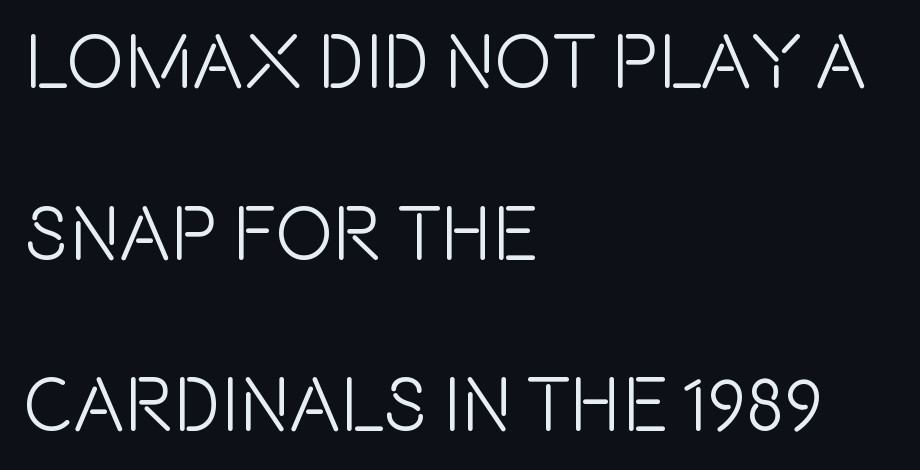
{"serif": "no", "italic": "no", "width": "condensed", "x_height": "large", "monospaced": "no", "underline": "no", "align": "left", "line_spacing": "loose", "line_spacing_ratio": 2.23, "letter_spacing": "normal", "letter_spacing_em": 0.0, "glyph_px": 77}
